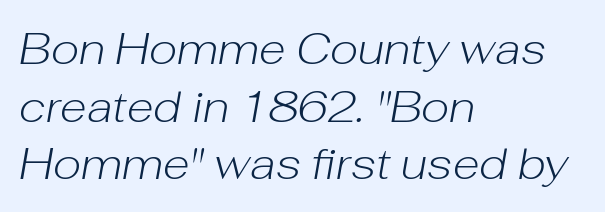
{"italic": "yes", "lean": "right", "slant_degrees": 10, "bold": "no", "weight": "light", "width": "normal", "stroke_contrast": "low", "x_height": "medium", "monospaced": "no", "underline": "no", "align": "left", "line_spacing": "normal", "line_spacing_ratio": 1.31, "letter_spacing": "normal", "letter_spacing_em": 0.0, "glyph_px": 44}
